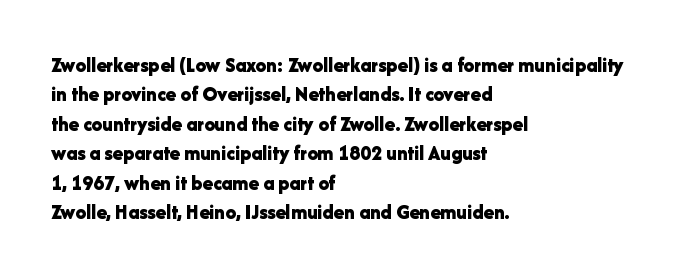
Posture: upright roman. Underlining? Definitely not there. Each line starts at the same left margin while the right side varies. Stroke thickness is high; the sample reads as a true bold. The block of text has a typical density, with ordinary space between rows.
